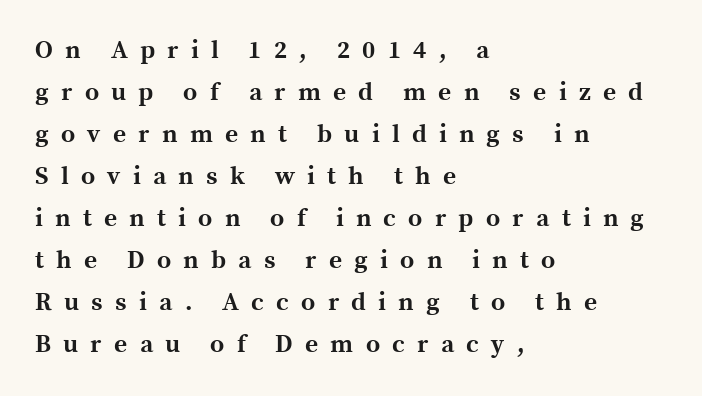
Posture: vertical. Visually the block forms a straight wall on the left and a jagged coastline on the right. Notice how descenders clear the ascenders below comfortably — that's standard leading. The glyphs are unaccompanied by any horizontal stroke below them. These lines have a slow, spaced-out rhythm from letter to letter.
